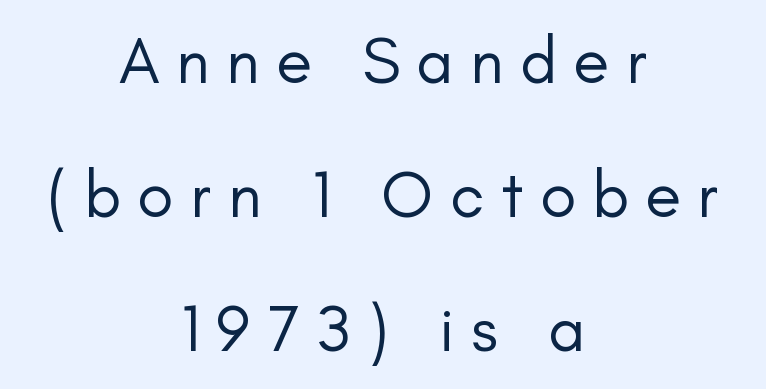
The image shows 66 px regular-weight sans-serif type, upright; set centered, loose line spacing (2.03x), unusually wide letter spacing (+0.25 em), not underlined; low stroke contrast and a small x-height.
